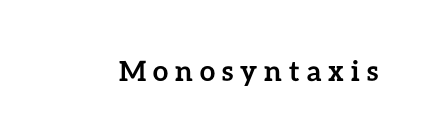
{"italic": "no", "bold": "yes", "weight": "semibold", "width": "normal", "stroke_contrast": "low", "x_height": "medium", "monospaced": "no", "underline": "no", "letter_spacing": "wide", "letter_spacing_em": 0.25, "glyph_px": 28}
